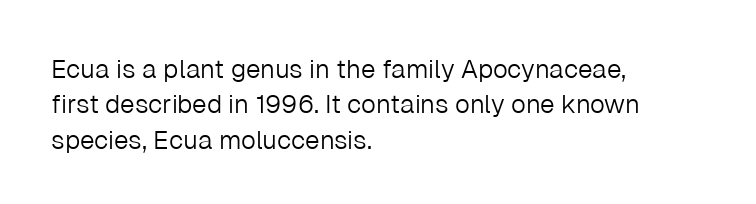
Vertically, the passage feels balanced, rows spaced as you'd expect. No italicization has been applied; the sample stays upright. A bare baseline throughout the passage. Think standard paragraph weight, or any step lighter than that.
